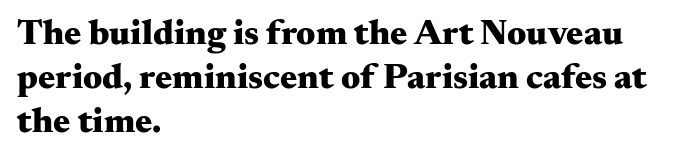
{"serif": "yes", "italic": "no", "bold": "yes", "weight": "heavy", "width": "wide", "stroke_contrast": "medium", "x_height": "small", "monospaced": "no", "underline": "no", "align": "left", "line_spacing_ratio": 1.22, "letter_spacing": "normal", "letter_spacing_em": 0.0, "glyph_px": 36}
